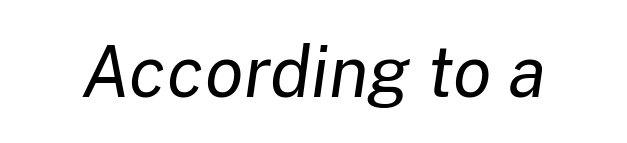
No extra ink here — the face is not bold. Note the varied advance widths — an 'i' is clearly narrower than an 'm'. The baseline area is clear. Here the glyphs are tracked normally, forming tight word shapes. Every character sits at an angle, as italics do.
